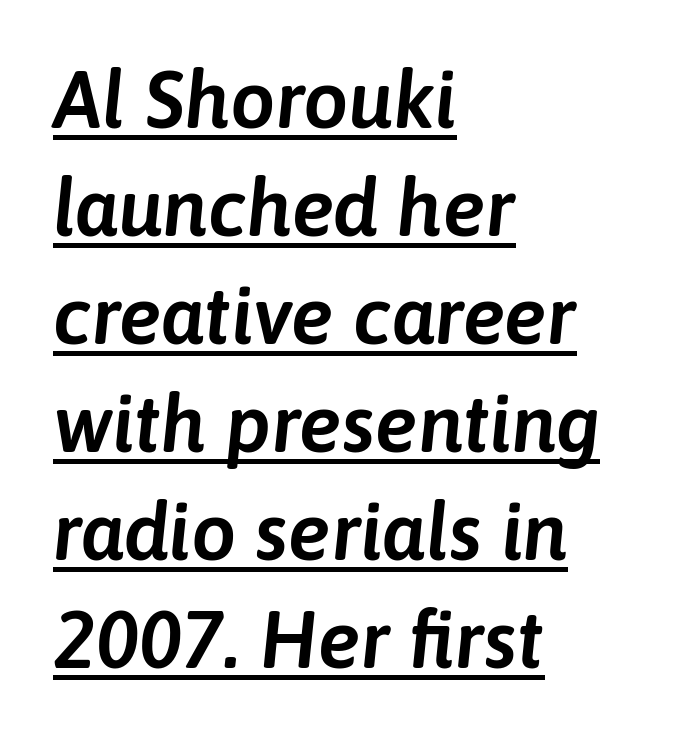
Decoration check: the copy is underlined. Would a proofreader flag this as italicized? Yes. Is the block centered? No — it sits flush against the left margin. Does the leading feel generous? No, just average.
